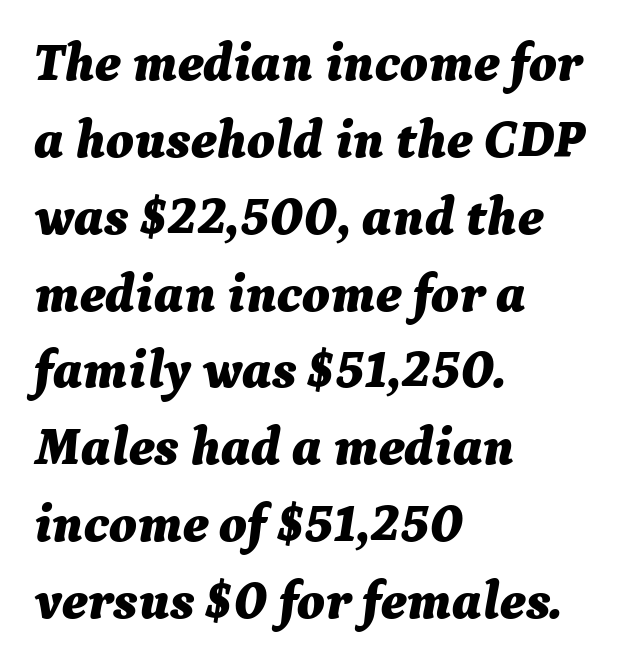
{"italic": "yes", "lean": "right", "slant_degrees": 9, "bold": "yes", "weight": "bold", "width": "normal", "stroke_contrast": "medium", "x_height": "medium", "monospaced": "no", "underline": "no", "align": "left", "line_spacing": "normal", "line_spacing_ratio": 1.45, "letter_spacing": "normal", "letter_spacing_em": 0.0, "glyph_px": 53}
